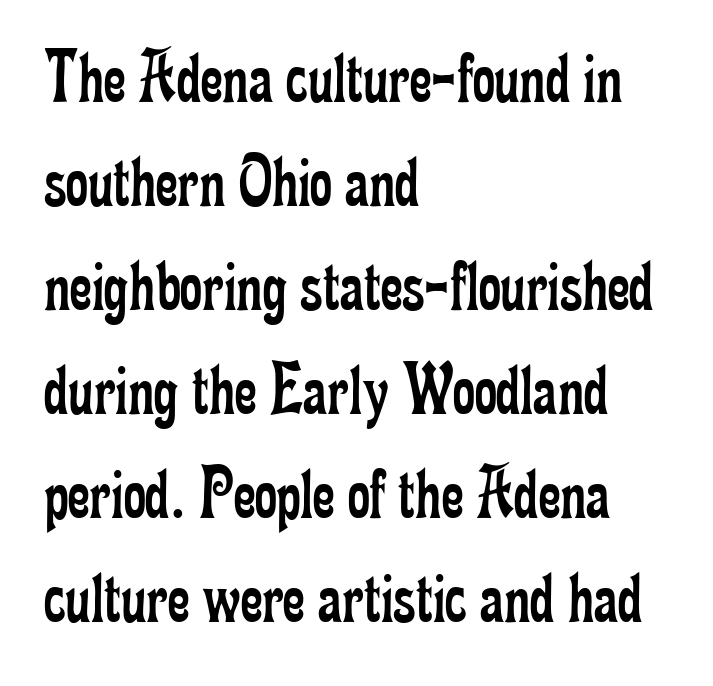
{"serif": "yes", "italic": "no", "bold": "no", "weight": "regular", "width": "condensed", "stroke_contrast": "low", "x_height": "small", "monospaced": "no", "underline": "no", "align": "left", "line_spacing": "normal", "line_spacing_ratio": 1.35, "letter_spacing": "normal", "letter_spacing_em": 0.0, "glyph_px": 77}
